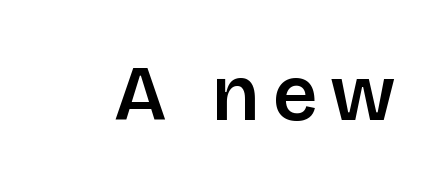
Does the lettering tilt? It doesn't — this is upright. Look at the bottom of the vertical strokes: they stop flat, with no serifs. The string is rendered with underlining switched off. Note the varied advance widths — an 'i' is clearly narrower than an 'm'.
